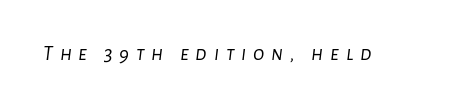
The image shows 21 px text type, italic (leaning right); set unusually wide letter spacing (+0.32 em), not underlined.
